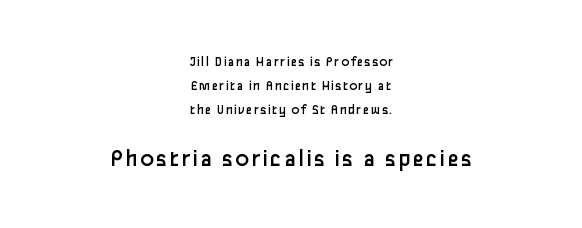
The image shows 25 px text type, upright; set centered, line spacing 1.71x, not underlined; the second (bottom) block is 1.79x larger.
